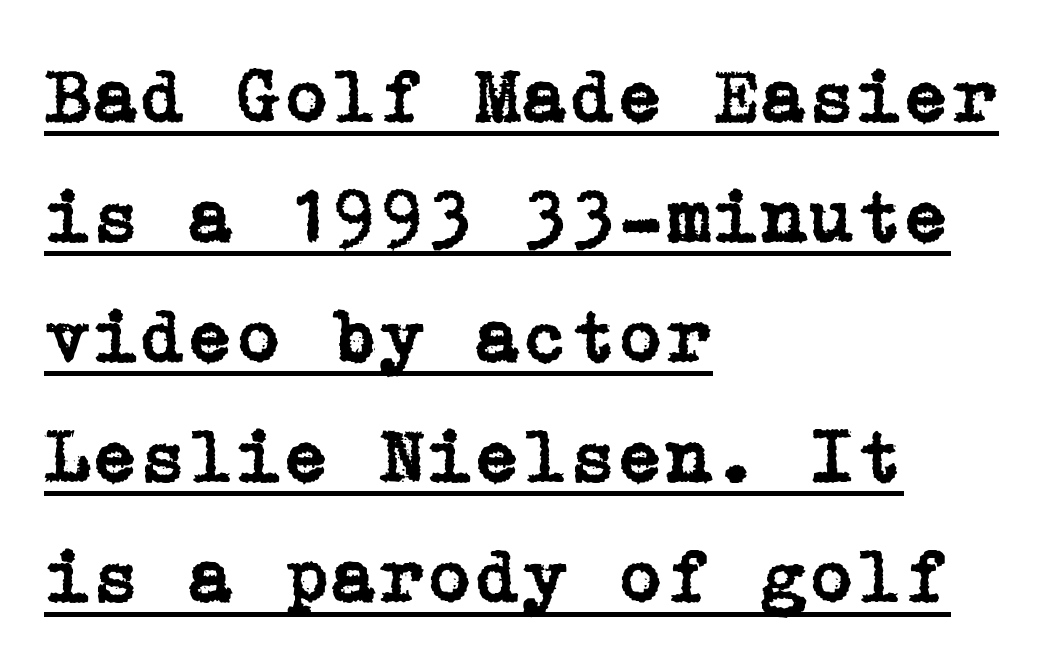
The image shows 77 px serif type, upright; set left-aligned, normal line spacing (1.56x), normal letter spacing, underlined; low stroke contrast and a medium x-height.
